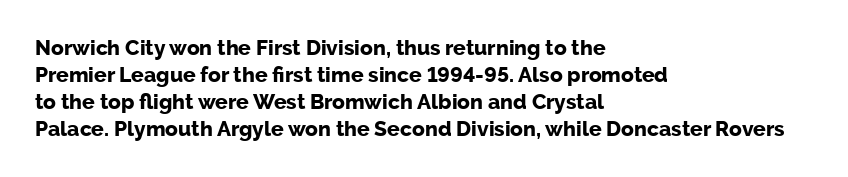
The image shows 21 px bold type, upright; set left-aligned, normal line spacing (1.28x), normal letter spacing, not underlined.
